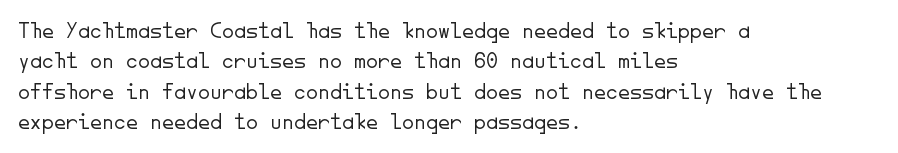
{"italic": "no", "bold": "no", "underline": "no", "align": "left", "line_spacing": "normal", "line_spacing_ratio": 1.27, "letter_spacing": "normal", "letter_spacing_em": 0.0, "glyph_px": 24}
